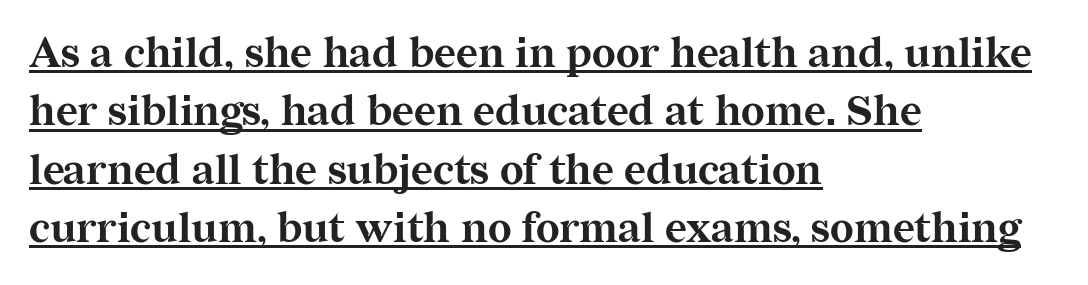
Q: Is the text bold? A: Yes.
Q: Is the text italic (slanted)? A: No, it is upright.
Q: Is the typeface a serif or a sans-serif typeface? A: Serif.
Q: Is the text underlined? A: Yes.
Q: How is the paragraph aligned? A: Left-aligned.
Q: Is the spacing between letters normal or unusually wide? A: Normal.
Q: Is the spacing between lines tight, normal or loose? A: Normal.
Q: Width (condensed, normal, or wide)? A: Normal.
Q: Stroke contrast? A: Medium.
Q: x-height? A: Medium.
Q: Monospaced? A: No.
